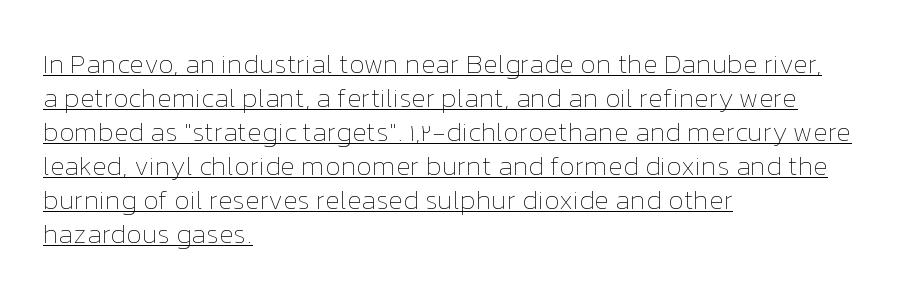
A rule runs beneath these lines of type. These lines sit exactly where default settings would place them. This rendering leaves character spacing at its baseline value. The specimen reads as upright at a glance.
